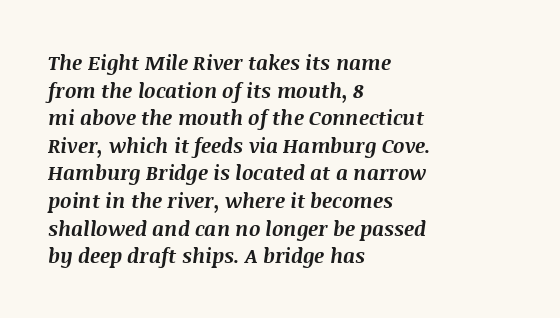
Does the leading feel generous? No, just average. You could call the tracking neutral — neither tight nor loose. The typography opts for an oblique posture over an upright one. Letters rest on an invisible, unmarked baseline.
